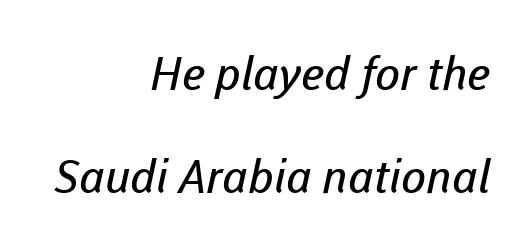
Is this a heavy cut? Hardly; it is regular or lighter. You could call the tracking neutral — neither tight nor loose. All the whitespace from short lines collects on the left. A bare baseline throughout the passage. Note the varied advance widths — an 'i' is clearly narrower than an 'm'.
